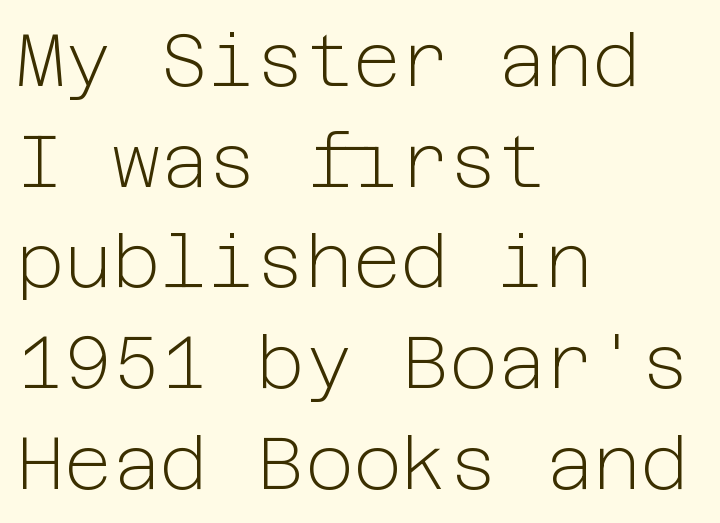
{"serif": "no", "italic": "no", "bold": "no", "weight": "light", "width": "normal", "stroke_contrast": "low", "x_height": "medium", "underline": "no", "align": "left", "line_spacing": "normal", "line_spacing_ratio": 1.36, "letter_spacing": "normal", "letter_spacing_em": 0.0, "glyph_px": 74}
